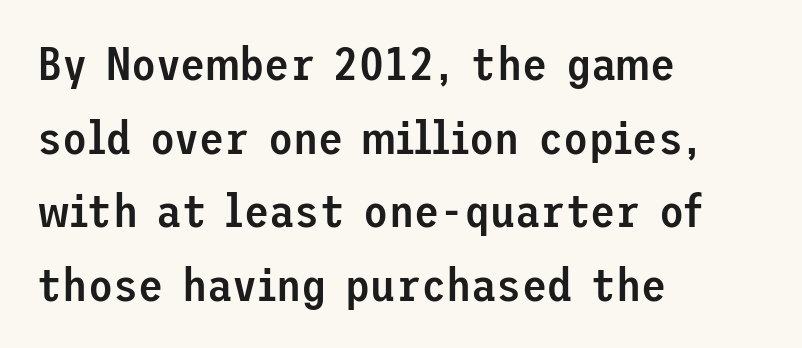
{"serif": "no", "italic": "no", "bold": "semi", "weight": "semibold", "width": "normal", "stroke_contrast": "low", "x_height": "medium", "underline": "no", "align": "left", "line_spacing": "normal", "line_spacing_ratio": 1.6, "letter_spacing": "normal", "letter_spacing_em": 0.0, "glyph_px": 46}
